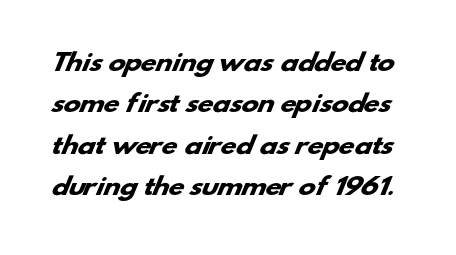
The image shows 23 px bold type; set line spacing 1.8x, normal letter spacing, not underlined.
